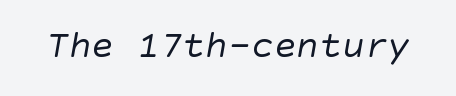
The area under the type is left untouched. These glyphs show unthickened strokes, regular width or finer. Between one letter and the next there's only the usual sliver of space. What kind of face is this? One without serifs — a sans.
